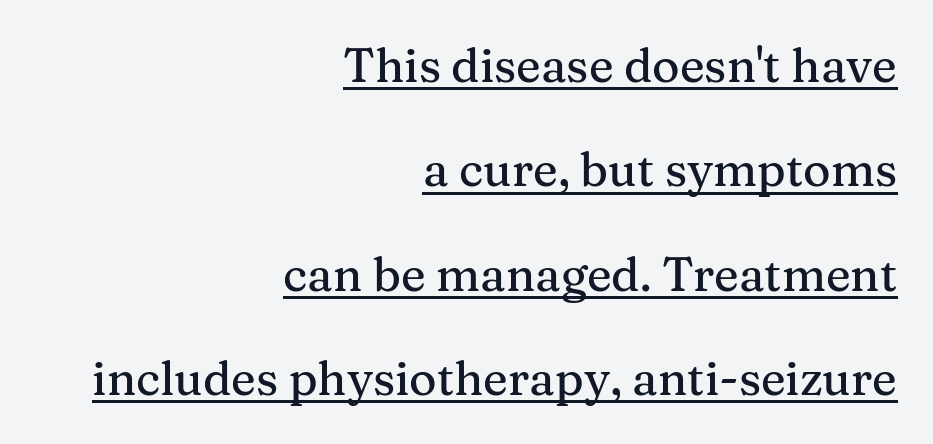
{"serif": "yes", "italic": "no", "width": "normal", "stroke_contrast": "medium", "x_height": "medium", "monospaced": "no", "underline": "yes", "align": "right", "line_spacing": "loose", "line_spacing_ratio": 2.22, "letter_spacing": "normal", "letter_spacing_em": 0.0, "glyph_px": 47}
